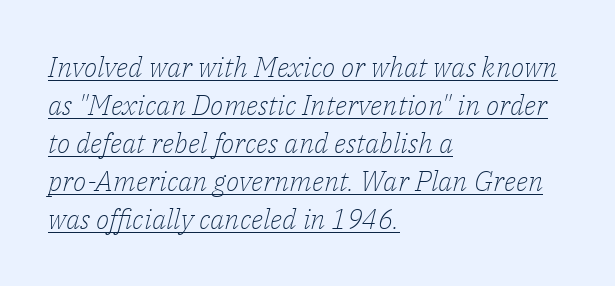
This is oblique type, the kind used for emphasis or titles. Like a heading marked for emphasis, these lines bear an underscore. Horizontal alignment here is leftward, the default for most running prose. The passage shown is not bold in any degree. Looks like regular typesetting: each glyph gets only the width it needs.
